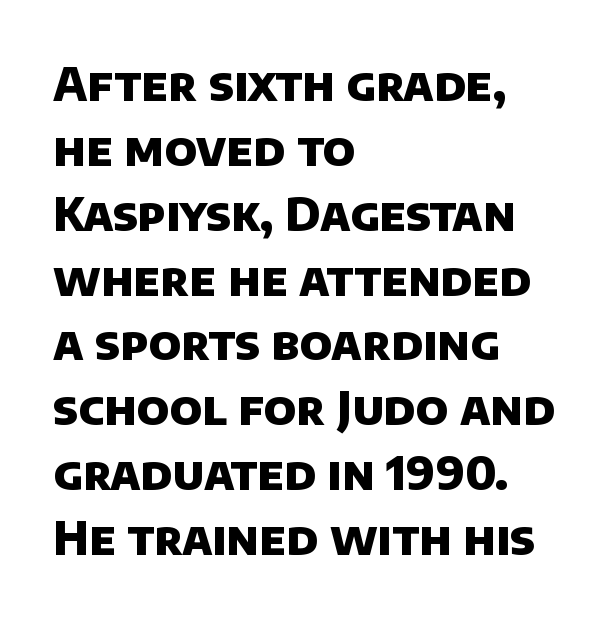
Q: Is the text bold? A: Yes.
Q: Is the typeface a serif or a sans-serif typeface? A: Sans-serif.
Q: Is the text underlined? A: No.
Q: How is the paragraph aligned? A: Left-aligned.
Q: Is the spacing between letters normal or unusually wide? A: Normal.
Q: Is the spacing between lines tight, normal or loose? A: Normal.
Q: Width (condensed, normal, or wide)? A: Normal.
Q: Stroke contrast? A: Low.
Q: x-height? A: Large.
Q: Monospaced? A: No.
